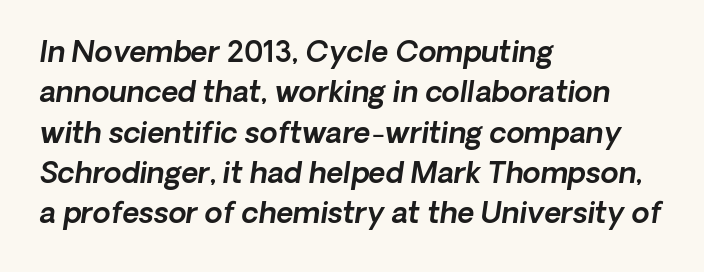
Q: Is the typeface a serif or a sans-serif typeface? A: Sans-serif.
Q: Is the text underlined? A: No.
Q: How is the paragraph aligned? A: Left-aligned.
Q: Is the spacing between letters normal or unusually wide? A: Normal.
Q: Is the spacing between lines tight, normal or loose? A: Normal.
Q: Width (condensed, normal, or wide)? A: Normal.
Q: x-height? A: Medium.
Q: Monospaced? A: No.
